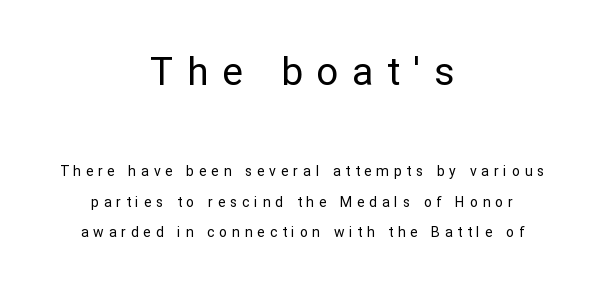
The block of text is sparse from top to bottom, with ample space between rows. One-word summary of the alignment: center. Ascenders rise straight up at ninety degrees. If you squint, the top block still reads clearly — it's the larger of the two. Decoration check: the copy has no underline. Spacing between characters has been opened up far beyond the box default.
